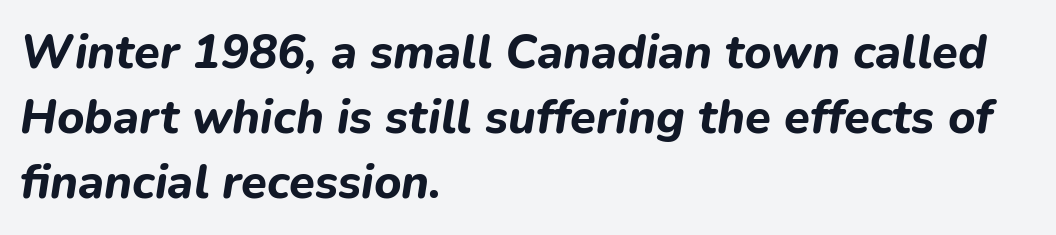
The image shows 47 px bold type, italic (leaning right); set left-aligned, normal line spacing (1.38x), normal letter spacing, not underlined; low stroke contrast and a medium x-height.
